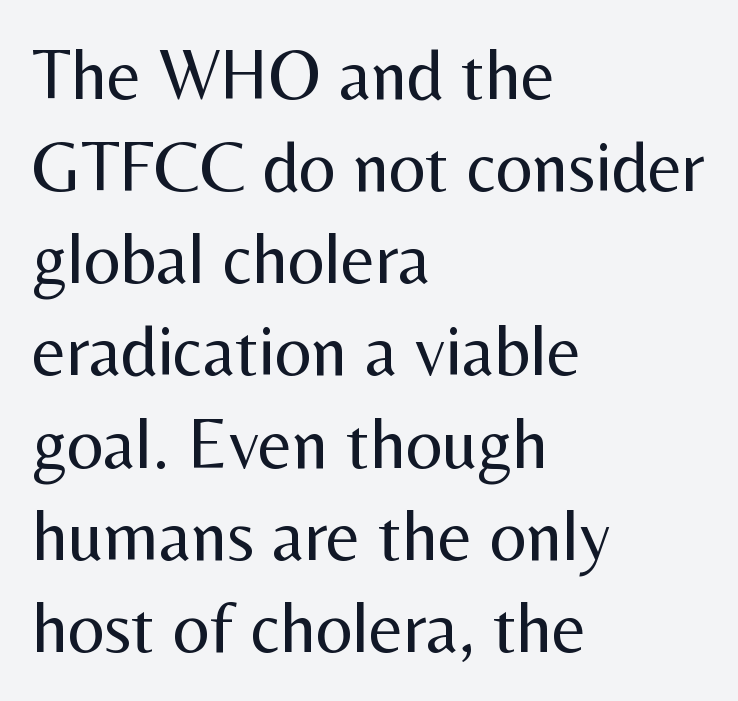
Q: Is the text bold? A: No.
Q: Is the text italic (slanted)? A: No, it is upright.
Q: Is the typeface a serif or a sans-serif typeface? A: Sans-serif.
Q: Is the text underlined? A: No.
Q: How is the paragraph aligned? A: Left-aligned.
Q: Is the spacing between letters normal or unusually wide? A: Normal.
Q: Is the spacing between lines tight, normal or loose? A: Normal.
Q: Width (condensed, normal, or wide)? A: Normal.
Q: Stroke contrast? A: Medium.
Q: x-height? A: Medium.
Q: Monospaced? A: No.
